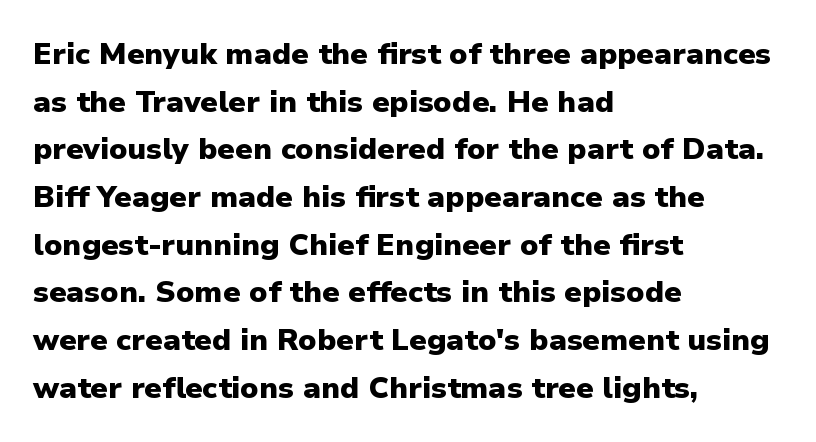
{"serif": "no", "italic": "no", "bold": "yes", "weight": "heavy", "width": "normal", "stroke_contrast": "low", "x_height": "medium", "monospaced": "no", "underline": "no", "align": "left", "line_spacing": "normal", "line_spacing_ratio": 1.59, "letter_spacing": "normal", "letter_spacing_em": 0.0, "glyph_px": 30}
